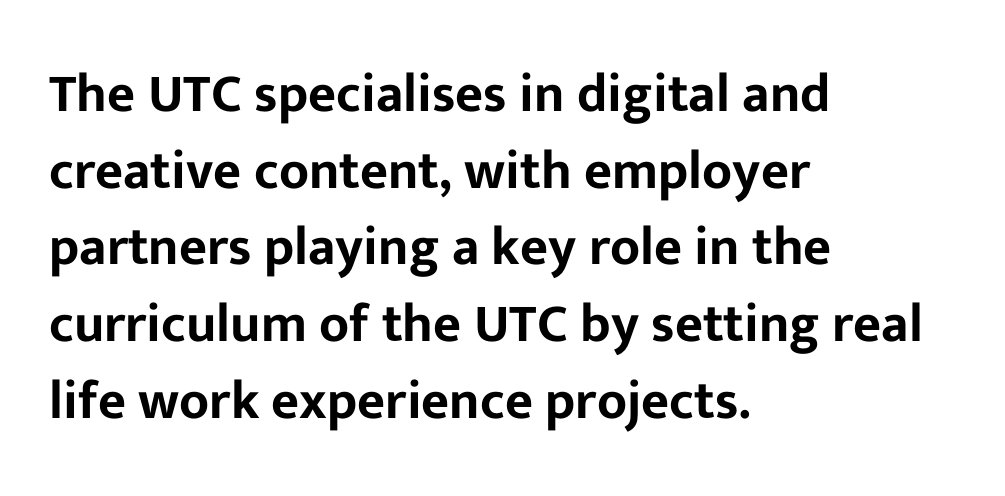
Q: Is the text italic (slanted)? A: No, it is upright.
Q: Is the typeface a serif or a sans-serif typeface? A: Sans-serif.
Q: Is the text underlined? A: No.
Q: How is the paragraph aligned? A: Left-aligned.
Q: Is the spacing between letters normal or unusually wide? A: Normal.
Q: Is the spacing between lines tight, normal or loose? A: Normal.
Q: Width (condensed, normal, or wide)? A: Normal.
Q: Stroke contrast? A: Low.
Q: x-height? A: Medium.
Q: Monospaced? A: No.
